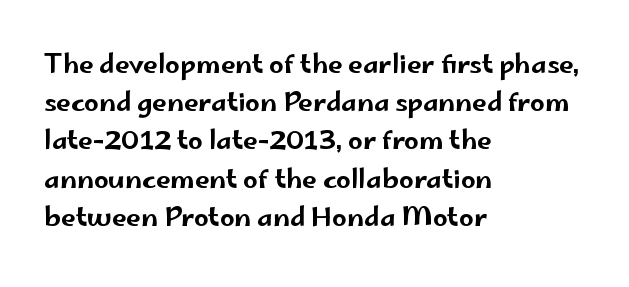
{"italic": "no", "underline": "no", "align": "left", "line_spacing": "normal", "line_spacing_ratio": 1.47, "letter_spacing": "normal", "letter_spacing_em": 0.0, "glyph_px": 26}
